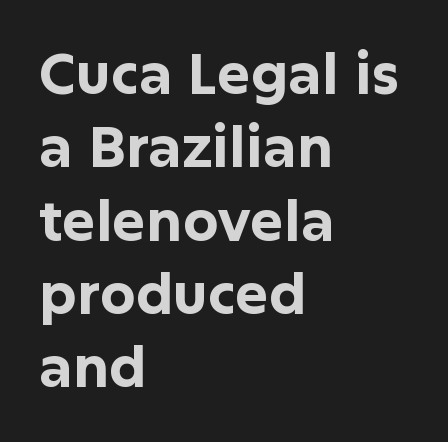
{"serif": "no", "italic": "no", "bold": "yes", "weight": "bold", "width": "normal", "stroke_contrast": "low", "x_height": "medium", "monospaced": "no", "underline": "no", "align": "left", "line_spacing": "normal", "line_spacing_ratio": 1.31, "letter_spacing": "normal", "letter_spacing_em": 0.0, "glyph_px": 56}
